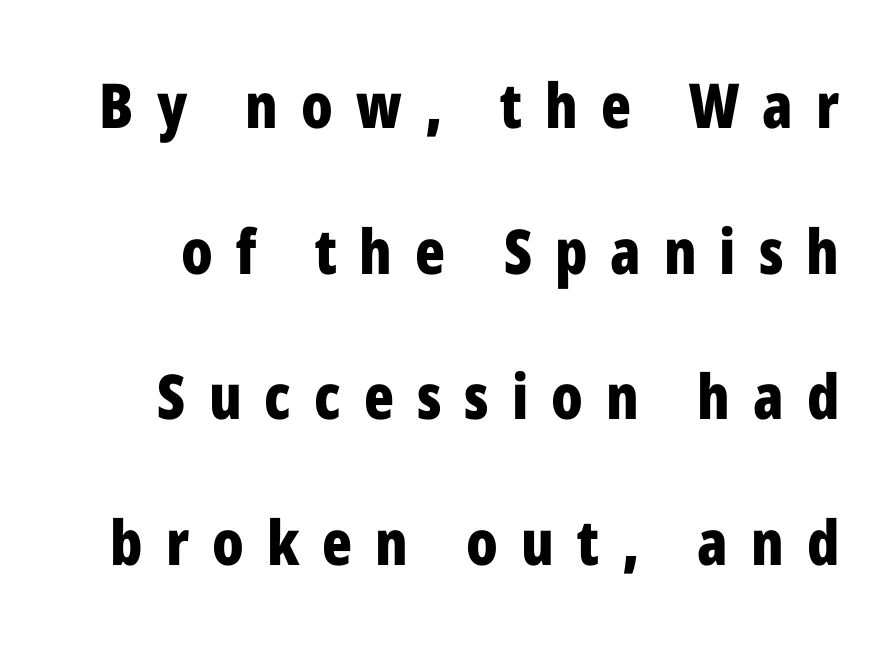
Q: Is the text bold? A: Yes.
Q: Is the text italic (slanted)? A: No, it is upright.
Q: Is the typeface a serif or a sans-serif typeface? A: Sans-serif.
Q: Is the text underlined? A: No.
Q: Is the spacing between letters normal or unusually wide? A: Unusually wide.
Q: Is the spacing between lines tight, normal or loose? A: Loose.
Q: Width (condensed, normal, or wide)? A: Condensed.
Q: Stroke contrast? A: Low.
Q: x-height? A: Medium.
Q: Monospaced? A: No.
